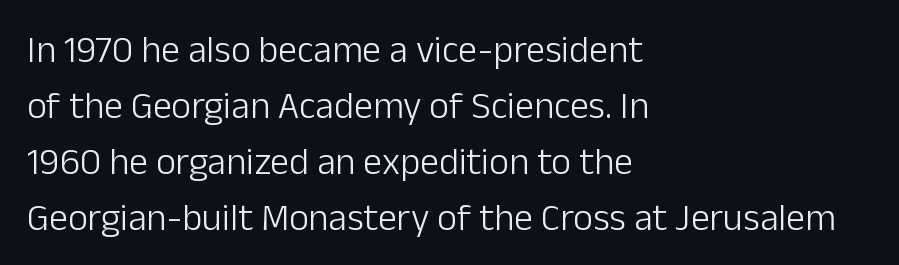
Q: Is the text bold? A: No.
Q: Is the text italic (slanted)? A: No, it is upright.
Q: Is the typeface a serif or a sans-serif typeface? A: Sans-serif.
Q: Is the text underlined? A: No.
Q: How is the paragraph aligned? A: Left-aligned.
Q: Is the spacing between letters normal or unusually wide? A: Normal.
Q: Is the spacing between lines tight, normal or loose? A: Normal.
Q: Width (condensed, normal, or wide)? A: Normal.
Q: Stroke contrast? A: Low.
Q: x-height? A: Medium.
Q: Monospaced? A: No.
